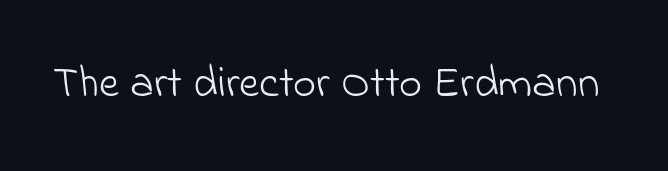
{"serif": "no", "bold": "no", "weight": "light", "width": "normal", "stroke_contrast": "low", "x_height": "small", "monospaced": "no", "underline": "no", "letter_spacing": "normal", "letter_spacing_em": 0.0, "glyph_px": 44}
